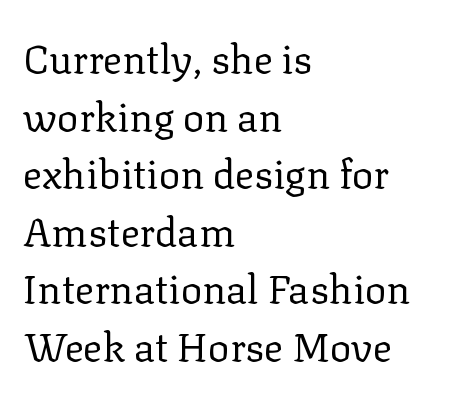
Q: Is the text bold? A: No.
Q: Is the text italic (slanted)? A: No, it is upright.
Q: Is the typeface a serif or a sans-serif typeface? A: Serif.
Q: Is the text underlined? A: No.
Q: How is the paragraph aligned? A: Left-aligned.
Q: Is the spacing between letters normal or unusually wide? A: Normal.
Q: Is the spacing between lines tight, normal or loose? A: Normal.
Q: Width (condensed, normal, or wide)? A: Normal.
Q: Stroke contrast? A: Low.
Q: x-height? A: Medium.
Q: Monospaced? A: No.
